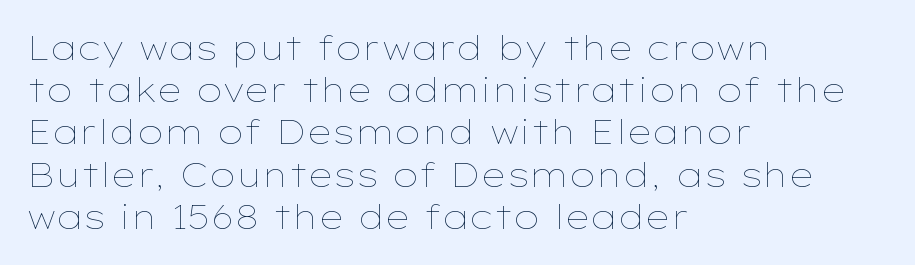
{"italic": "no", "bold": "no", "weight": "thin", "width": "wide", "stroke_contrast": "low", "x_height": "medium", "monospaced": "no", "underline": "no", "align": "left", "line_spacing": "normal", "line_spacing_ratio": 1.28, "letter_spacing": "normal", "letter_spacing_em": 0.0, "glyph_px": 33}
